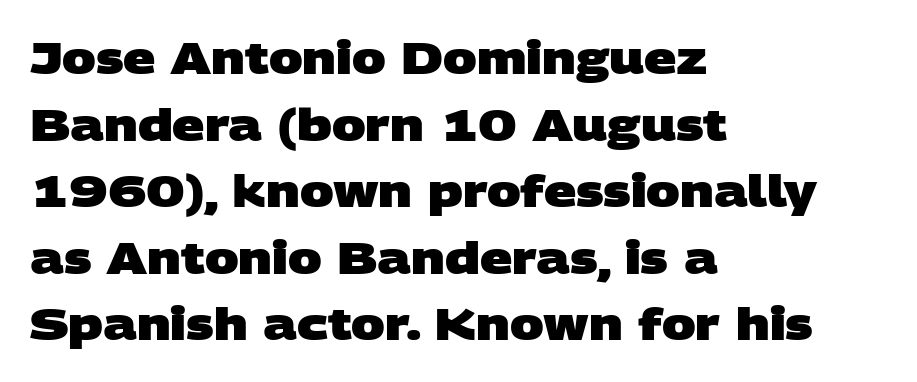
Q: Is the text bold? A: Yes.
Q: Is the typeface a serif or a sans-serif typeface? A: Sans-serif.
Q: Is the text underlined? A: No.
Q: How is the paragraph aligned? A: Left-aligned.
Q: Is the spacing between letters normal or unusually wide? A: Normal.
Q: Is the spacing between lines tight, normal or loose? A: Normal.
Q: Width (condensed, normal, or wide)? A: Wide.
Q: Stroke contrast? A: Low.
Q: x-height? A: Large.
Q: Monospaced? A: No.
